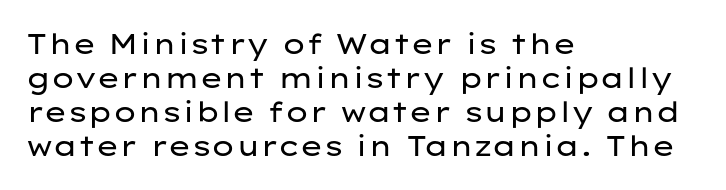
The compositor pushed each line to the left boundary. The gap between lines stays unmarked. Is there any slant? The stems are plumb. I'd call this a sans setting — the letters go barefoot.
